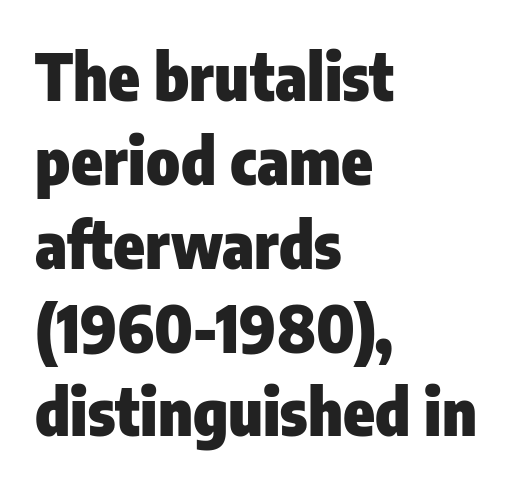
{"serif": "no", "italic": "no", "bold": "yes", "weight": "heavy", "width": "condensed", "stroke_contrast": "low", "x_height": "medium", "monospaced": "no", "underline": "no", "align": "left", "line_spacing": "normal", "line_spacing_ratio": 1.31, "letter_spacing": "normal", "letter_spacing_em": 0.0, "glyph_px": 64}
